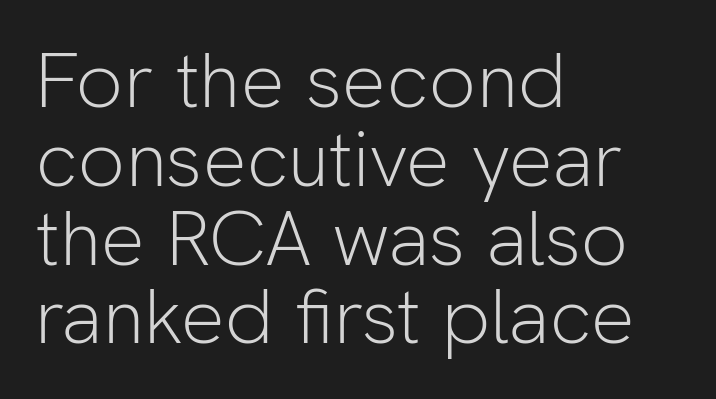
{"serif": "no", "italic": "no", "bold": "no", "weight": "light", "width": "normal", "stroke_contrast": "low", "x_height": "medium", "monospaced": "no", "underline": "no", "align": "left", "line_spacing": "tight", "line_spacing_ratio": 1.01, "letter_spacing": "normal", "letter_spacing_em": 0.0, "glyph_px": 78}
